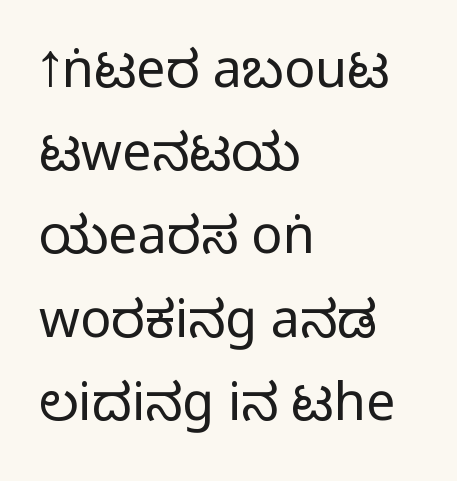
The image shows 52 px condensed sans-serif type, upright; set left-aligned, normal line spacing (1.6x), normal letter spacing, not underlined; medium stroke contrast.
